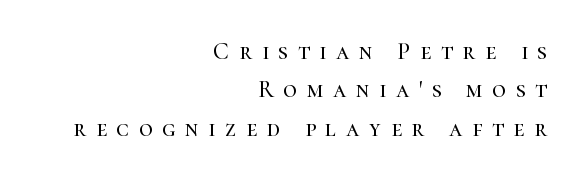
Notice how the passage keeps a crisp vertical edge on the right only. Check the space under the baseline: it is left empty. Characters follow at a spacing far wider than the type designer built in. The passage shown stacks its lines at a standard gap.
